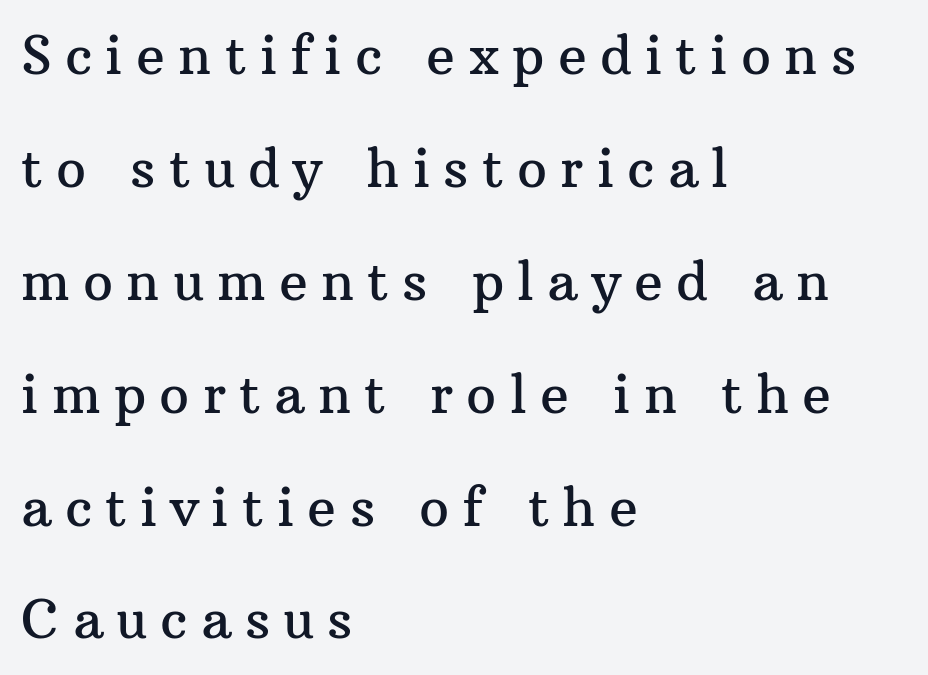
Q: Is the text italic (slanted)? A: No, it is upright.
Q: Is the typeface a serif or a sans-serif typeface? A: Serif.
Q: Is the text underlined? A: No.
Q: How is the paragraph aligned? A: Left-aligned.
Q: Is the spacing between letters normal or unusually wide? A: Unusually wide.
Q: Is the spacing between lines tight, normal or loose? A: Loose.
Q: Width (condensed, normal, or wide)? A: Normal.
Q: Stroke contrast? A: Medium.
Q: x-height? A: Medium.
Q: Monospaced? A: No.
